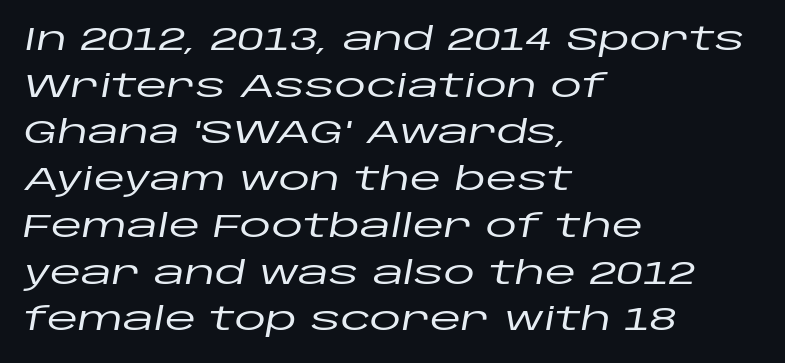
Observe the lean: these are italic letterforms. Short note: letters normally spaced. In CSS terms this would be text-align: left. Each letter keeps its own natural width here, so spacing adapts to shape.
